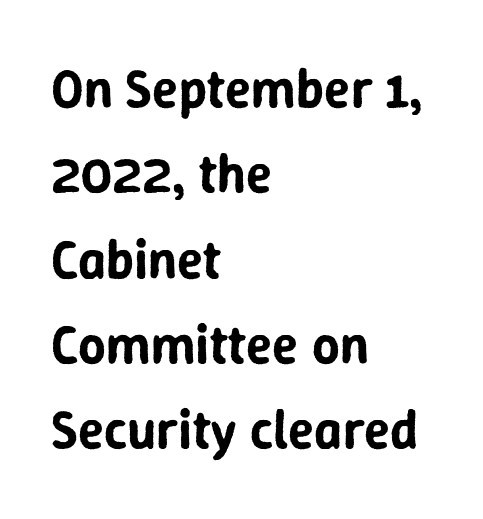
The image shows 54 px sans-serif type, upright; set left-aligned, normal line spacing (1.58x), normal letter spacing, not underlined; low stroke contrast and a medium x-height.
